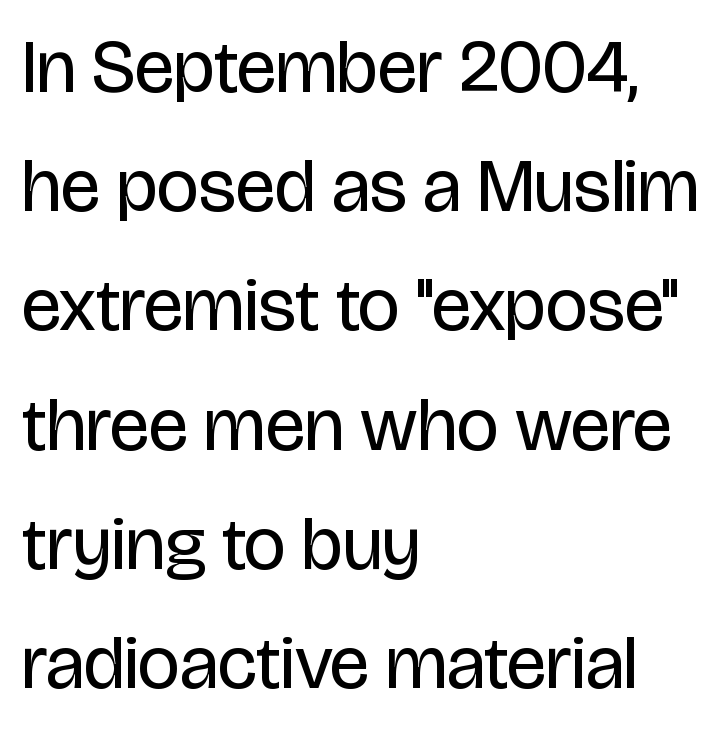
Q: Is the text bold? A: No.
Q: Is the text italic (slanted)? A: No, it is upright.
Q: Is the typeface a serif or a sans-serif typeface? A: Sans-serif.
Q: Is the text underlined? A: No.
Q: How is the paragraph aligned? A: Left-aligned.
Q: Is the spacing between letters normal or unusually wide? A: Normal.
Q: Is the spacing between lines tight, normal or loose? A: Normal.
Q: Width (condensed, normal, or wide)? A: Condensed.
Q: Stroke contrast? A: Low.
Q: x-height? A: Large.
Q: Monospaced? A: No.
